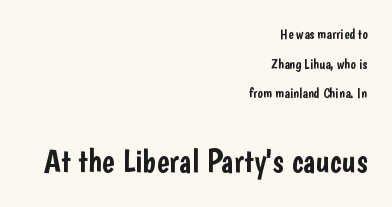
The image shows 33 px condensed sans-serif type, upright; set right-aligned, loose line spacing (2.11x), normal letter spacing, not underlined; the second (bottom) block is 2.36x larger; low stroke contrast and a medium x-height.
